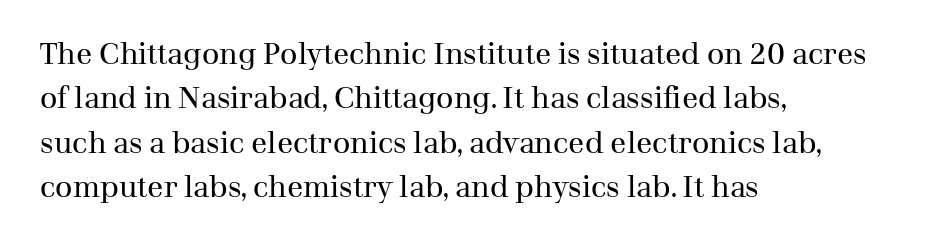
Q: Is the text bold? A: No.
Q: Is the text italic (slanted)? A: No, it is upright.
Q: Is the typeface a serif or a sans-serif typeface? A: Serif.
Q: Is the text underlined? A: No.
Q: How is the paragraph aligned? A: Left-aligned.
Q: Is the spacing between letters normal or unusually wide? A: Normal.
Q: Is the spacing between lines tight, normal or loose? A: Normal.
Q: Width (condensed, normal, or wide)? A: Normal.
Q: Stroke contrast? A: Medium.
Q: x-height? A: Medium.
Q: Monospaced? A: No.
